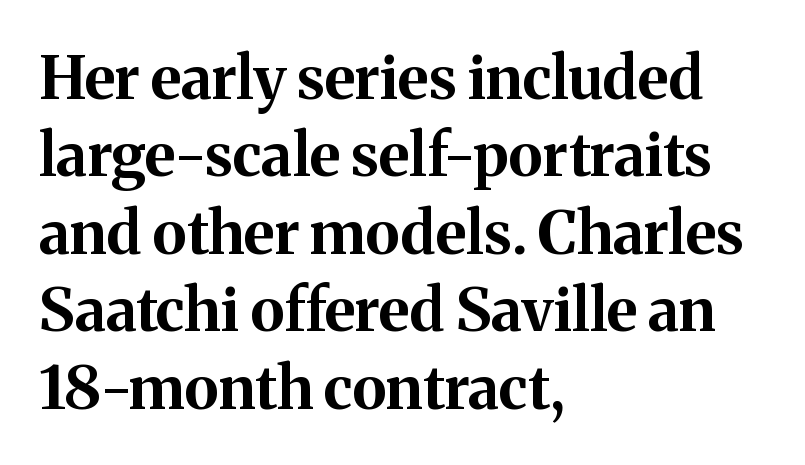
Q: Is the text bold? A: Yes.
Q: Is the text italic (slanted)? A: No, it is upright.
Q: Is the typeface a serif or a sans-serif typeface? A: Serif.
Q: Is the text underlined? A: No.
Q: How is the paragraph aligned? A: Left-aligned.
Q: Is the spacing between letters normal or unusually wide? A: Normal.
Q: Is the spacing between lines tight, normal or loose? A: Normal.
Q: Width (condensed, normal, or wide)? A: Normal.
Q: Stroke contrast? A: Medium.
Q: x-height? A: Medium.
Q: Monospaced? A: No.
